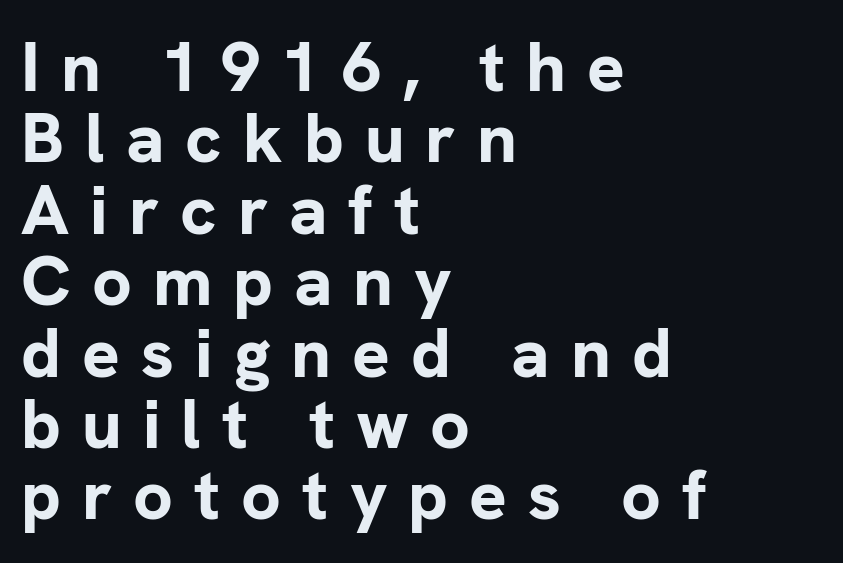
The image shows 70 px bold sans-serif type, upright; set left-aligned, tight line spacing (1.02x), unusually wide letter spacing (+0.3 em), not underlined; low stroke contrast and a medium x-height.
